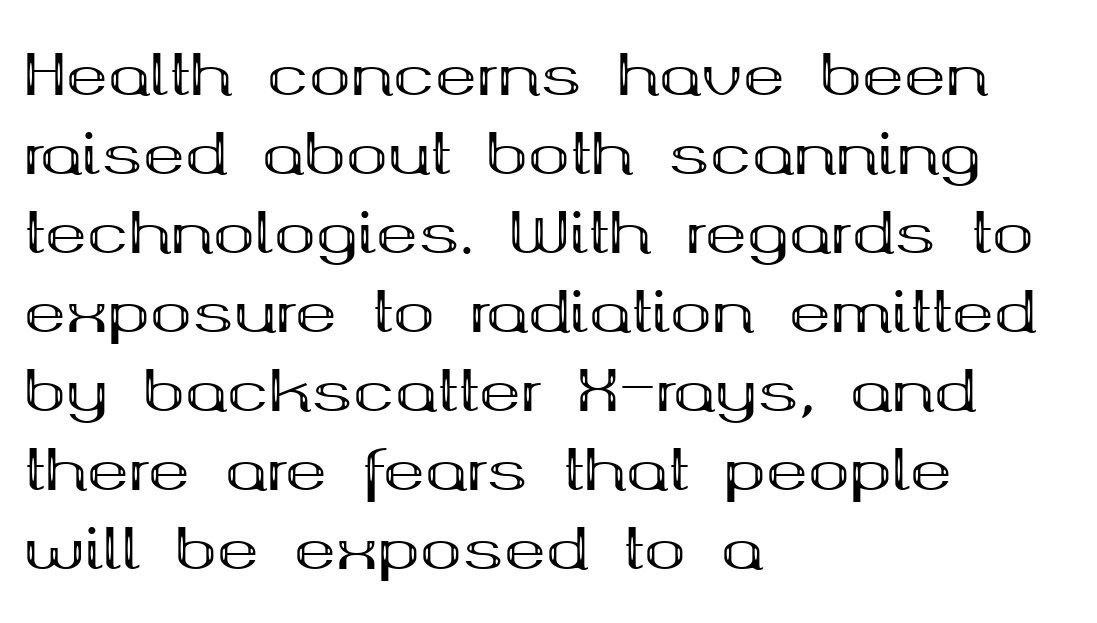
{"serif": "yes", "italic": "no", "bold": "yes", "weight": "bold", "width": "wide", "stroke_contrast": "medium", "x_height": "medium", "monospaced": "no", "underline": "no", "align": "left", "line_spacing": "normal", "line_spacing_ratio": 1.41, "letter_spacing": "normal", "letter_spacing_em": 0.0, "glyph_px": 56}
